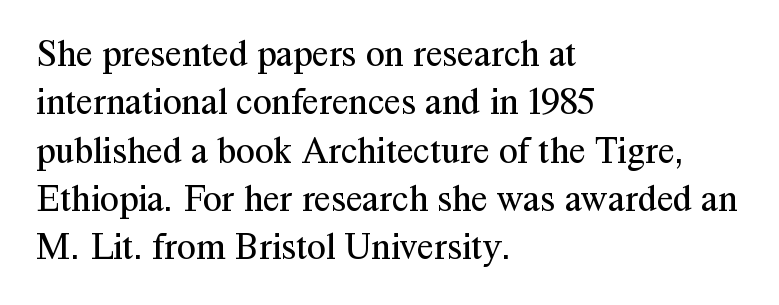
Line beginnings align vertically; line endings do not. Posture: upright roman. Descenders are the only things crossing below the line. The horizontal fit of the characters is conventional and even.
